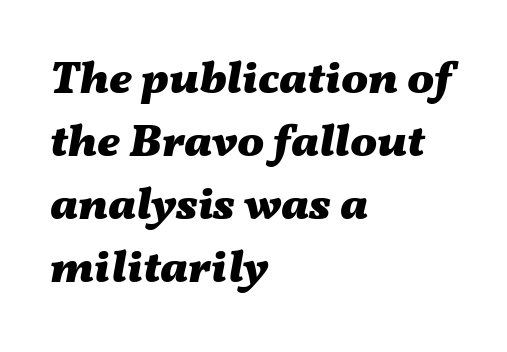
{"italic": "yes", "lean": "right", "slant_degrees": 11, "bold": "yes", "weight": "heavy", "width": "wide", "stroke_contrast": "medium", "x_height": "medium", "monospaced": "no", "underline": "no", "align": "left", "line_spacing": "normal", "line_spacing_ratio": 1.4, "letter_spacing": "normal", "letter_spacing_em": 0.0, "glyph_px": 45}
